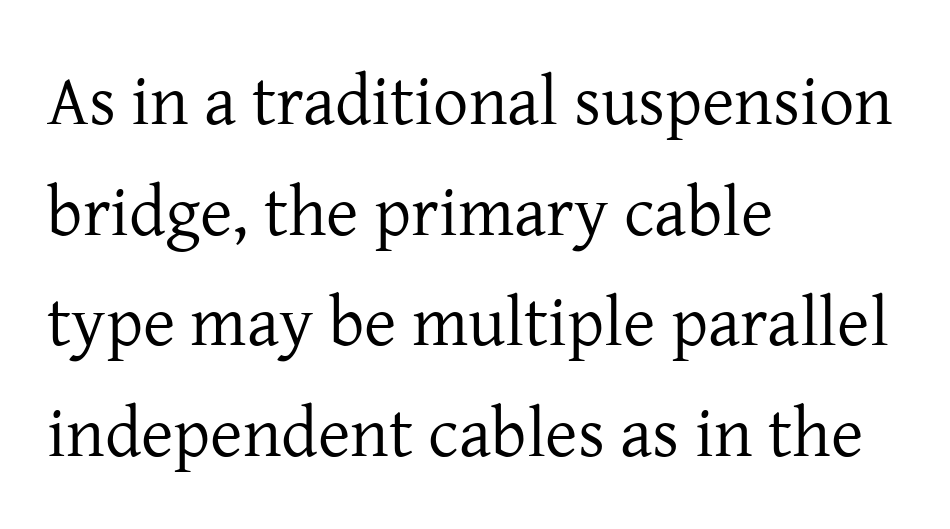
Words float on clear page, feet unadorned. Visually the block forms a straight wall on the left and a jagged coastline on the right. The glyphs in this specimen are seriffed. Is this a heavy cut? Hardly; it is regular or lighter. The leading is moderate, giving the passage an even texture.
